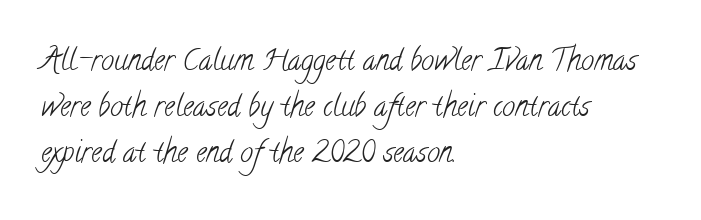
Compared with typical paragraphs, the rows here are spaced about the same. Each word holds together tightly as a unit, with standard inter-letter gaps. Heft: none added — not bold.
